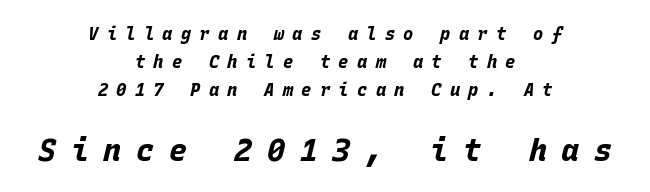
Q: Is the text bold? A: Yes.
Q: Is the text italic (slanted)? A: Yes, it leans right by about 15 degrees.
Q: Is the text underlined? A: No.
Q: How is the paragraph aligned? A: Centered.
Q: Is the spacing between letters normal or unusually wide? A: Unusually wide.
Q: Is the spacing between lines tight, normal or loose? A: Normal.
Q: Which block of text is set in a larger size, the first (top) or the second (bottom)? A: The second (bottom) one.
Q: Width (condensed, normal, or wide)? A: Normal.
Q: Stroke contrast? A: Low.
Q: x-height? A: Large.
Q: Monospaced? A: Yes.
